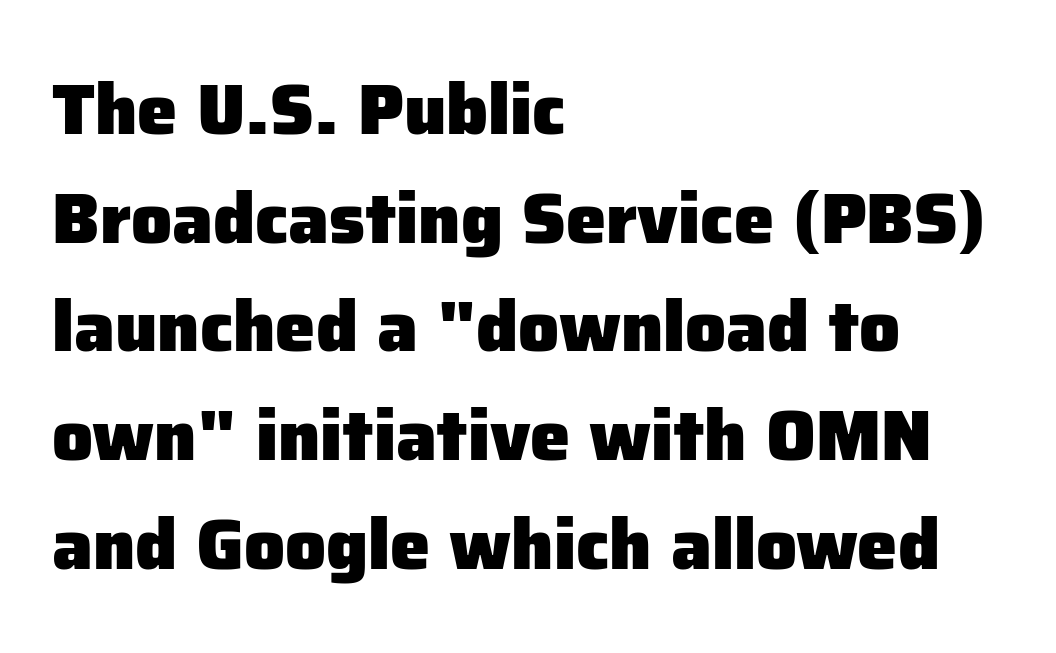
{"serif": "no", "italic": "no", "bold": "yes", "weight": "heavy", "width": "normal", "stroke_contrast": "low", "x_height": "medium", "monospaced": "no", "underline": "no", "align": "left", "line_spacing": "normal", "line_spacing_ratio": 1.51, "letter_spacing": "normal", "letter_spacing_em": 0.0, "glyph_px": 72}
